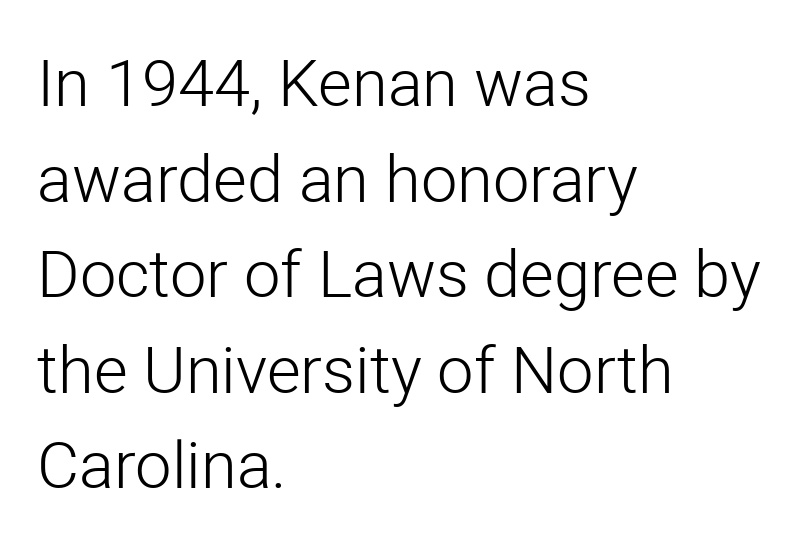
{"serif": "no", "italic": "no", "bold": "no", "weight": "light", "width": "normal", "stroke_contrast": "low", "x_height": "medium", "monospaced": "no", "underline": "no", "align": "left", "line_spacing": "normal", "line_spacing_ratio": 1.47, "letter_spacing": "normal", "letter_spacing_em": 0.0, "glyph_px": 65}
